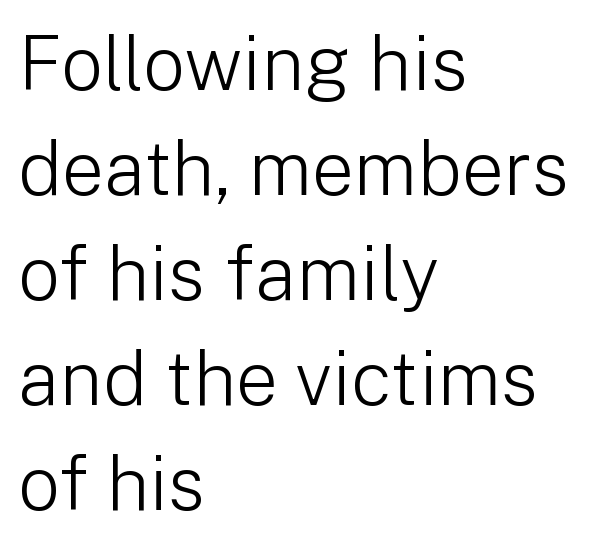
The image shows 75 px light sans-serif type, upright; set left-aligned, normal line spacing (1.4x), normal letter spacing, not underlined; low stroke contrast and a medium x-height.
